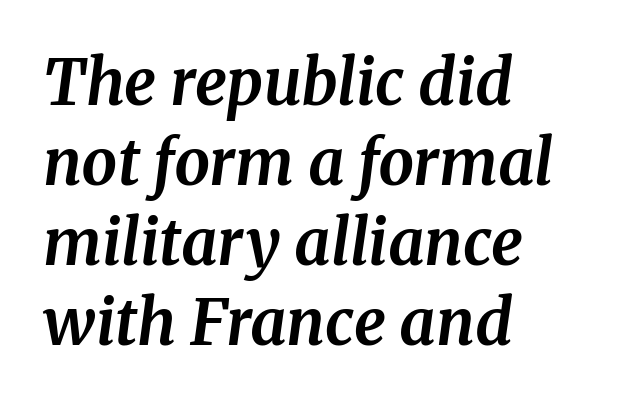
The image shows 63 px bold serif type, italic (leaning right); set left-aligned, normal line spacing (1.27x), normal letter spacing, not underlined; medium stroke contrast and a medium x-height.
